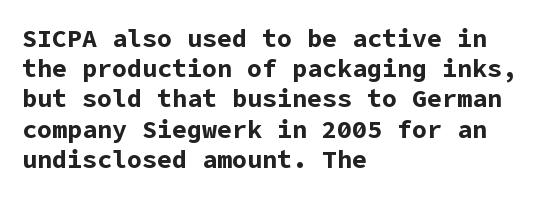
{"italic": "no", "bold": "yes", "underline": "no", "align": "left", "line_spacing_ratio": 1.21, "letter_spacing": "normal", "letter_spacing_em": 0.0, "glyph_px": 25}
